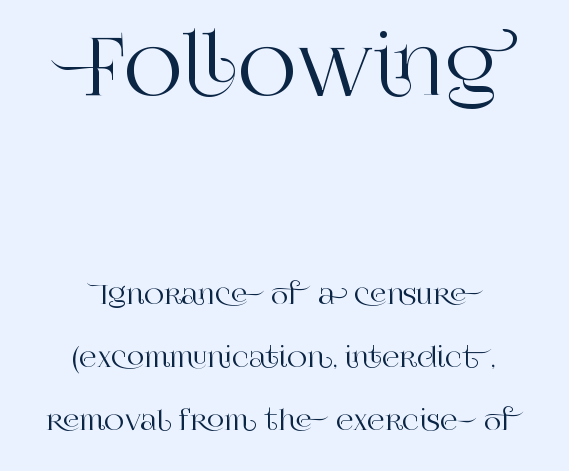
How are the letters spaced? Ordinarily, with no added tracking. One-word summary of the alignment: center. Posture: straight, roman, zero tilt. I'd call this a serif setting — the letters wear small feet.
